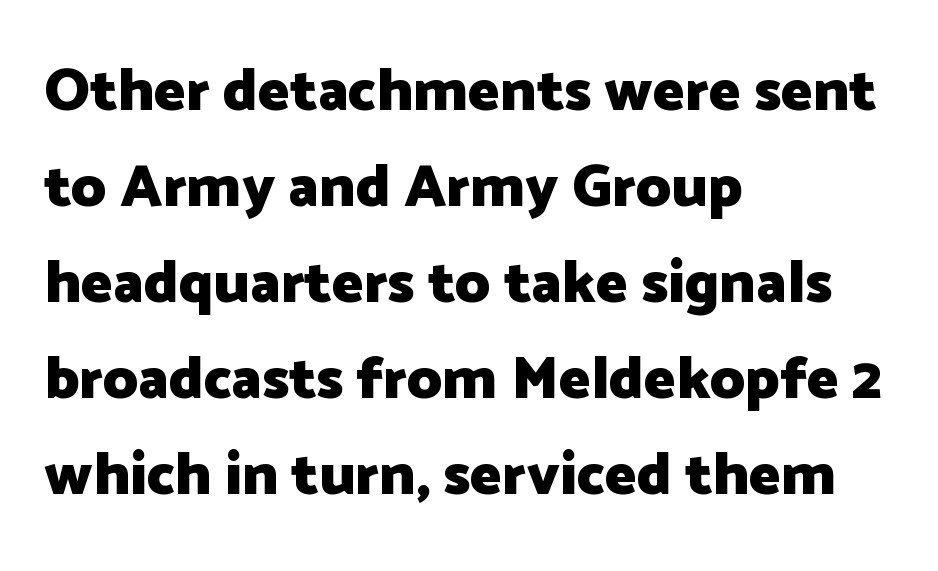
{"serif": "no", "italic": "no", "bold": "yes", "weight": "heavy", "width": "normal", "stroke_contrast": "low", "x_height": "medium", "monospaced": "no", "underline": "no", "align": "left", "line_spacing": "normal", "line_spacing_ratio": 1.6, "letter_spacing": "normal", "letter_spacing_em": 0.0, "glyph_px": 60}
